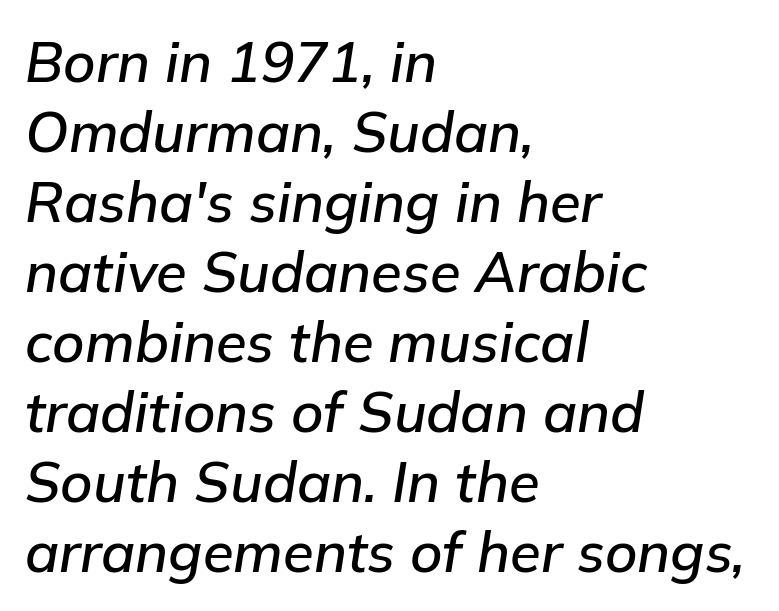
Check under the words: just untouched page. Compared with ordinary roman type, these characters are visibly tilted. The letters sit at their default tracking, neither squeezed nor spread. Regular leading. The setting favours the left margin, as ordinary paragraphs usually do.
